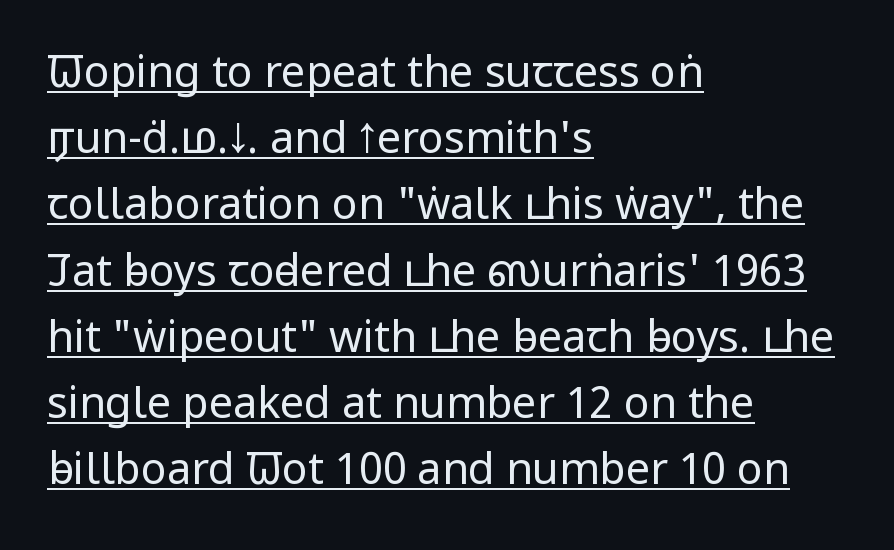
Looks like someone drew a line under every word here. Observe the ordinary spacing: letters are neighbours, not strangers. Look at the bottom of the vertical strokes: they stop flat, with no serifs. No extra ink here — the face is not bold.
